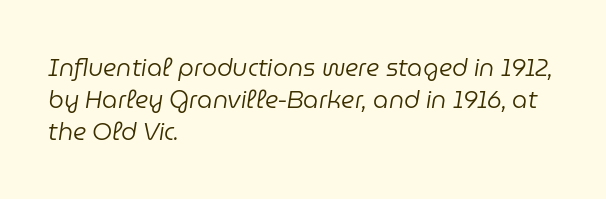
You could call the tracking neutral — neither tight nor loose. A quiet, ordinary-to-light weight characterises the typeface. The space between consecutive lines is moderate. Anything drawn beneath the words? Only blank space. Posture: slanted. This sample is left-justified, so line endings fall wherever the words run out.
